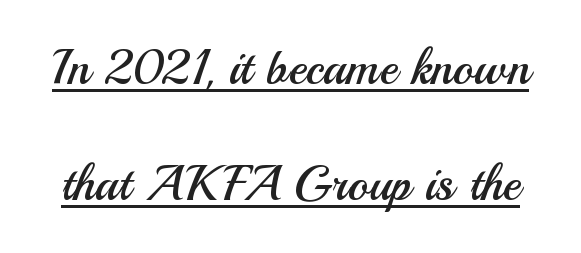
Q: Is the text bold? A: No.
Q: Is the text italic (slanted)? A: Yes.
Q: Is the typeface a serif or a sans-serif typeface? A: Sans-serif.
Q: Is the text underlined? A: Yes.
Q: Is the spacing between letters normal or unusually wide? A: Normal.
Q: Is the spacing between lines tight, normal or loose? A: Loose.
Q: Width (condensed, normal, or wide)? A: Normal.
Q: Stroke contrast? A: Medium.
Q: x-height? A: Small.
Q: Monospaced? A: No.
